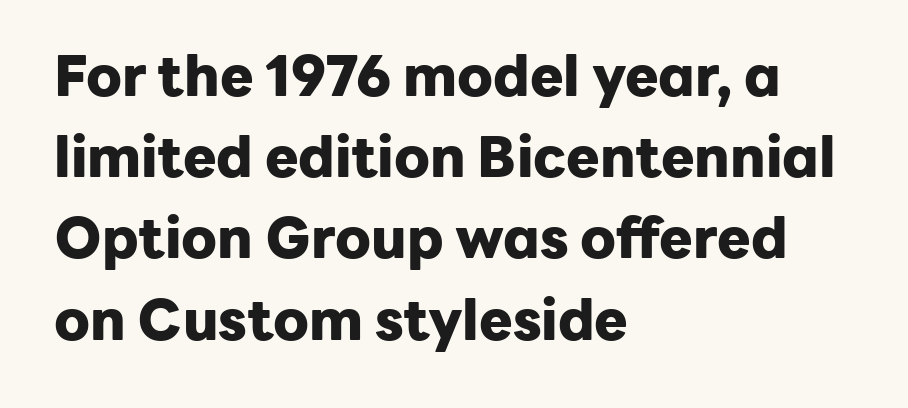
{"serif": "no", "italic": "no", "bold": "yes", "weight": "heavy", "width": "normal", "stroke_contrast": "low", "x_height": "medium", "monospaced": "no", "underline": "no", "align": "left", "line_spacing": "normal", "line_spacing_ratio": 1.45, "letter_spacing": "normal", "letter_spacing_em": 0.0, "glyph_px": 56}
